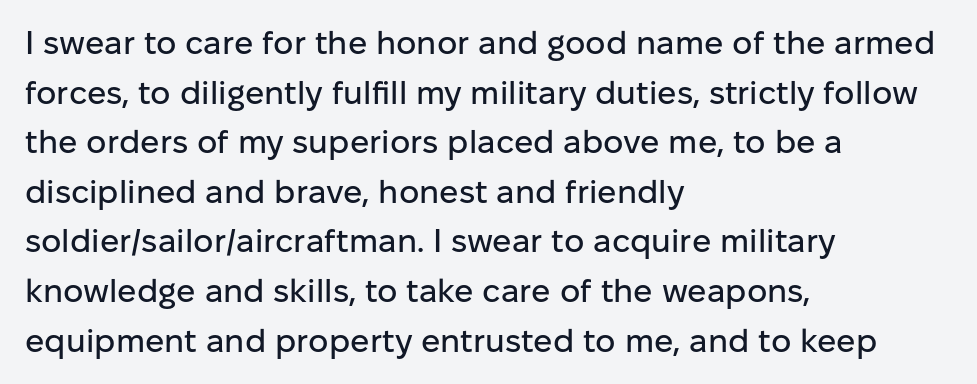
The image shows 32 px sans-serif type, upright; set left-aligned, normal line spacing (1.55x), normal letter spacing, not underlined; low stroke contrast and a medium x-height.
